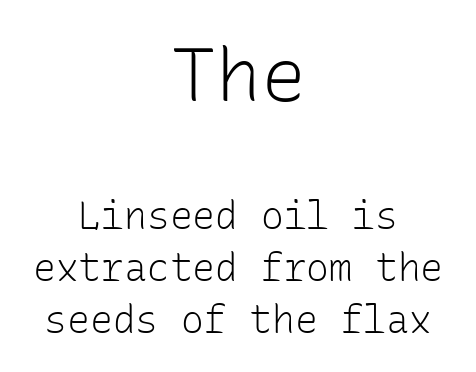
Q: Is the text bold? A: No.
Q: Is the text italic (slanted)? A: No, it is upright.
Q: Is the typeface a serif or a sans-serif typeface? A: Sans-serif.
Q: Is the text underlined? A: No.
Q: How is the paragraph aligned? A: Centered.
Q: Is the spacing between letters normal or unusually wide? A: Normal.
Q: Is the spacing between lines tight, normal or loose? A: Normal.
Q: Which block of text is set in a larger size, the first (top) or the second (bottom)? A: The first (top) one.
Q: Width (condensed, normal, or wide)? A: Normal.
Q: Stroke contrast? A: Low.
Q: x-height? A: Medium.
Q: Monospaced? A: Yes.
